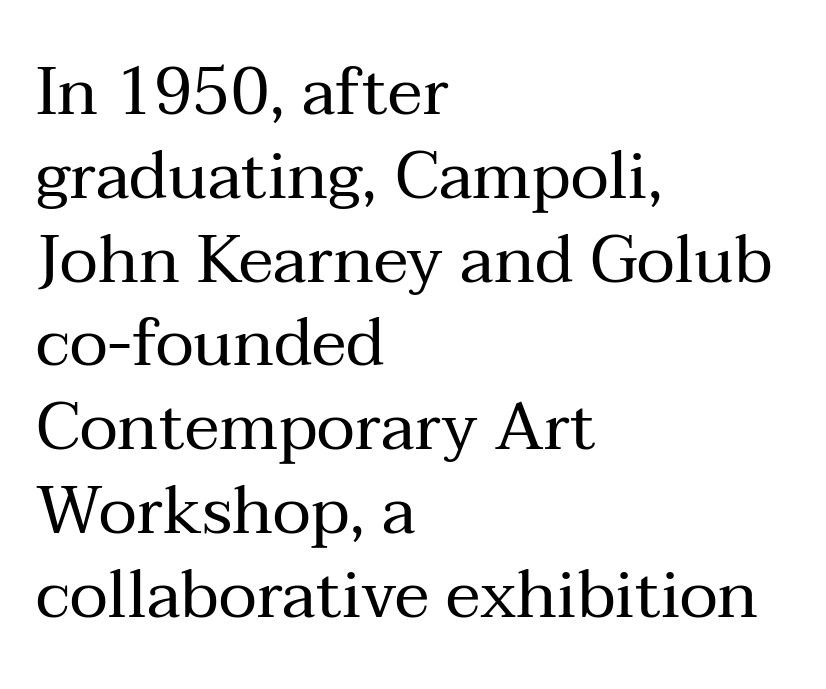
Q: Is the text bold? A: No.
Q: Is the text italic (slanted)? A: No, it is upright.
Q: Is the typeface a serif or a sans-serif typeface? A: Serif.
Q: Is the text underlined? A: No.
Q: How is the paragraph aligned? A: Left-aligned.
Q: Is the spacing between letters normal or unusually wide? A: Normal.
Q: Is the spacing between lines tight, normal or loose? A: Normal.
Q: Width (condensed, normal, or wide)? A: Normal.
Q: Stroke contrast? A: Medium.
Q: x-height? A: Medium.
Q: Monospaced? A: No.
